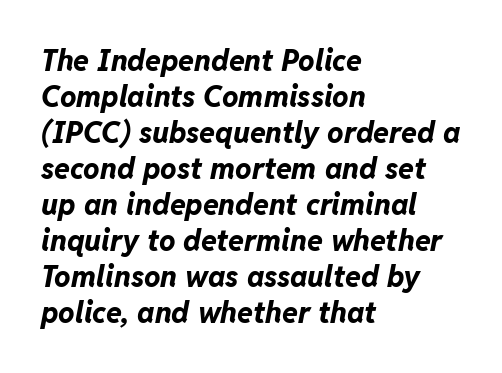
A full-strength bold gives these letters their thick strokes. Type without underlining. Standard letterfit; no display-style spreading of the glyphs. Every character sits at an angle, as italics do.
